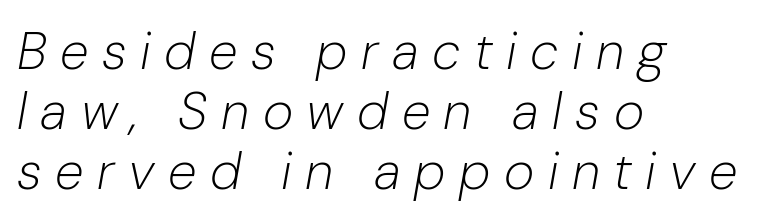
The image shows 52 px light type, italic (leaning right); set left-aligned, tight line spacing (1.15x), unusually wide letter spacing (+0.26 em), not underlined; low stroke contrast and a medium x-height.
